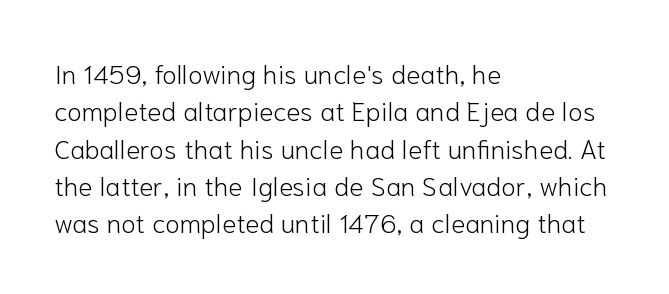
The image shows 27 px text type, upright; set left-aligned, normal line spacing (1.38x), normal letter spacing, not underlined.
